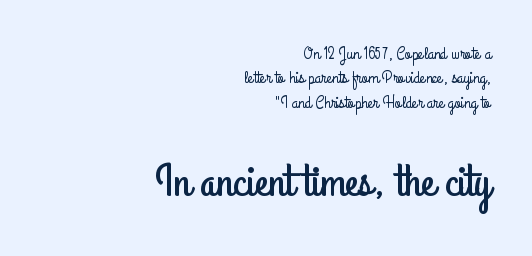
Q: Is the typeface a serif or a sans-serif typeface? A: Sans-serif.
Q: Is the text underlined? A: No.
Q: How is the paragraph aligned? A: Right-aligned.
Q: Is the spacing between letters normal or unusually wide? A: Normal.
Q: Is the spacing between lines tight, normal or loose? A: Normal.
Q: Which block of text is set in a larger size, the first (top) or the second (bottom)? A: The second (bottom) one.
Q: Width (condensed, normal, or wide)? A: Condensed.
Q: Stroke contrast? A: Low.
Q: x-height? A: Small.
Q: Monospaced? A: No.
